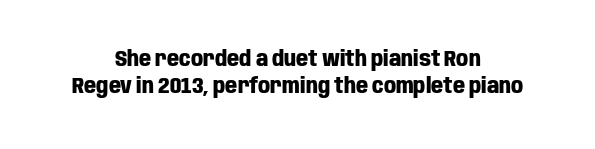
Q: Is the text bold? A: Yes.
Q: Is the text italic (slanted)? A: No, it is upright.
Q: Is the text underlined? A: No.
Q: How is the paragraph aligned? A: Centered.
Q: Is the spacing between letters normal or unusually wide? A: Normal.
Q: Is the spacing between lines tight, normal or loose? A: Normal.
